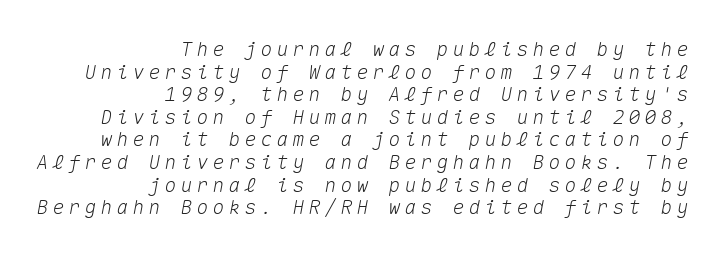
Q: Is the text italic (slanted)? A: Yes, it leans right by about 10 degrees.
Q: Is the text underlined? A: No.
Q: How is the paragraph aligned? A: Right-aligned.
Q: Is the spacing between letters normal or unusually wide? A: Unusually wide.
Q: Is the spacing between lines tight, normal or loose? A: Tight.
